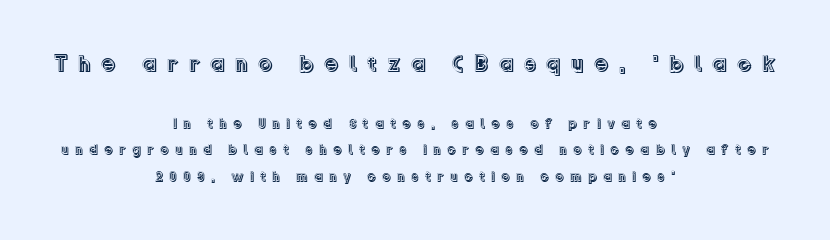
The words here are not underlined. Short note: letters widely spaced. Compared with typical paragraphs, the rows here are farther apart. Designer's note — italics off, roman on. Notice how the passage keeps no hard edge, just a central spine.
